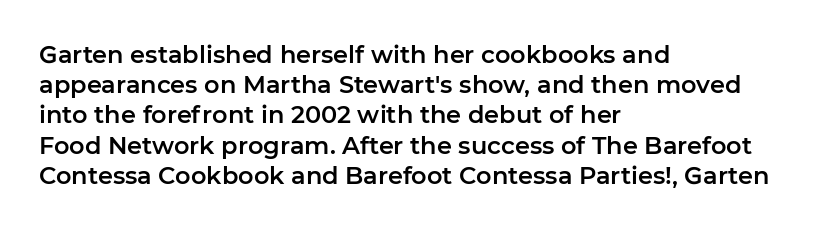
Leading: standard. Ascenders rise straight up at ninety degrees. The text block is weighted toward the left margin, trailing off unevenly rightward. Default kerning and tracking; the words read as compact shapes. Underlining? Definitely not there.
